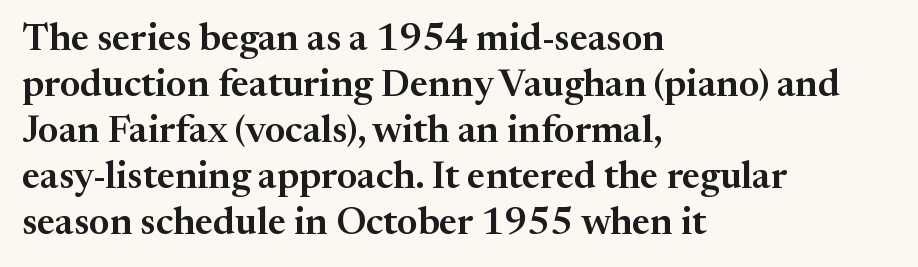
{"serif": "yes", "italic": "no", "width": "normal", "stroke_contrast": "medium", "x_height": "medium", "monospaced": "no", "underline": "no", "align": "left", "line_spacing_ratio": 1.21, "letter_spacing": "normal", "letter_spacing_em": 0.0, "glyph_px": 38}
